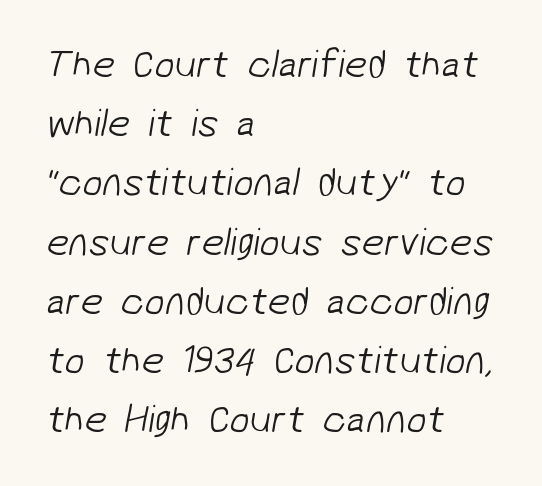
Q: Is the text bold? A: No.
Q: Is the typeface a serif or a sans-serif typeface? A: Sans-serif.
Q: Is the text underlined? A: No.
Q: How is the paragraph aligned? A: Left-aligned.
Q: Is the spacing between letters normal or unusually wide? A: Normal.
Q: Is the spacing between lines tight, normal or loose? A: Normal.
Q: Width (condensed, normal, or wide)? A: Normal.
Q: Stroke contrast? A: Low.
Q: x-height? A: Medium.
Q: Monospaced? A: No.
